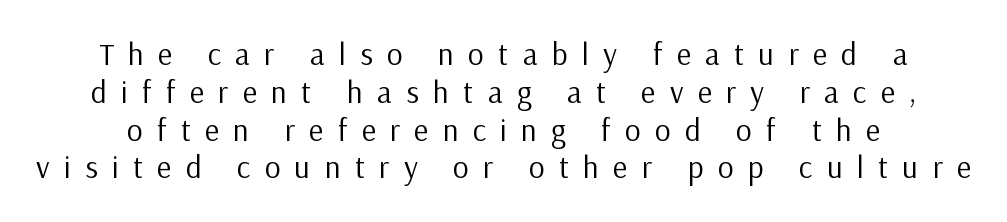
{"serif": "no", "italic": "no", "bold": "no", "weight": "regular", "width": "normal", "stroke_contrast": "low", "x_height": "medium", "monospaced": "no", "underline": "no", "line_spacing_ratio": 1.22, "letter_spacing": "wide", "letter_spacing_em": 0.46, "glyph_px": 31}
